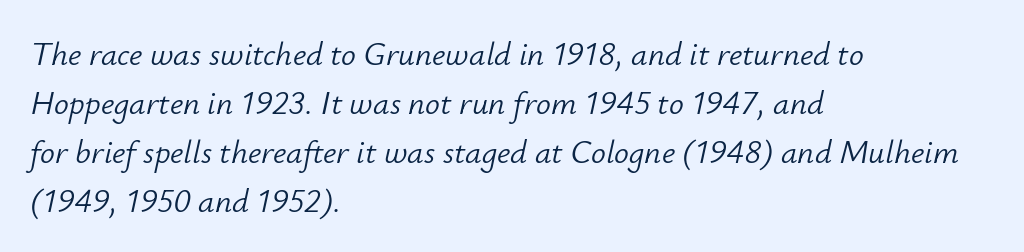
Q: Is the text bold? A: No.
Q: Is the text italic (slanted)? A: Yes, it leans right by about 12 degrees.
Q: Is the text underlined? A: No.
Q: How is the paragraph aligned? A: Left-aligned.
Q: Is the spacing between letters normal or unusually wide? A: Normal.
Q: Is the spacing between lines tight, normal or loose? A: Normal.
Q: Width (condensed, normal, or wide)? A: Normal.
Q: Stroke contrast? A: Low.
Q: x-height? A: Small.
Q: Monospaced? A: No.
